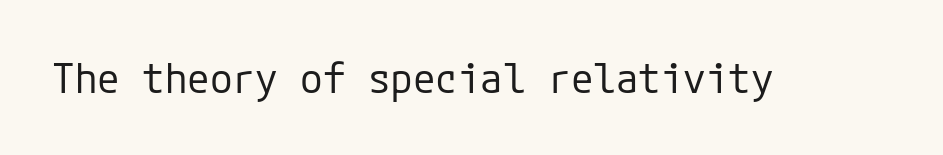
Q: Is the text bold? A: No.
Q: Is the text italic (slanted)? A: No, it is upright.
Q: Is the typeface a serif or a sans-serif typeface? A: Sans-serif.
Q: Is the text underlined? A: No.
Q: Is the spacing between letters normal or unusually wide? A: Normal.
Q: Width (condensed, normal, or wide)? A: Normal.
Q: Stroke contrast? A: Low.
Q: x-height? A: Medium.
